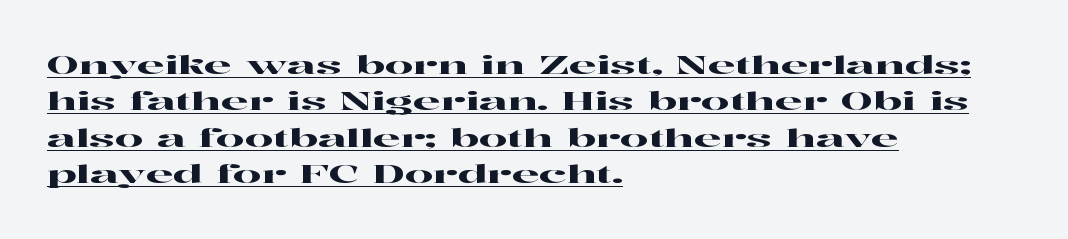
Q: Is the text italic (slanted)? A: No, it is upright.
Q: Is the text underlined? A: Yes.
Q: How is the paragraph aligned? A: Left-aligned.
Q: Is the spacing between letters normal or unusually wide? A: Normal.
Q: Is the spacing between lines tight, normal or loose? A: Normal.
